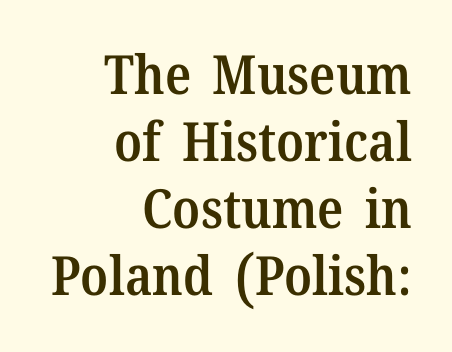
The image shows 54 px semibold serif type, upright; set right-aligned, line spacing 1.24x, normal letter spacing, not underlined; medium stroke contrast and a medium x-height.
